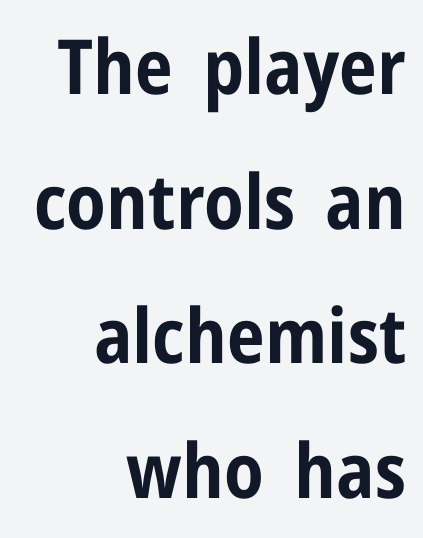
{"serif": "no", "italic": "no", "bold": "yes", "weight": "bold", "width": "condensed", "stroke_contrast": "low", "x_height": "medium", "monospaced": "no", "underline": "no", "align": "right", "line_spacing_ratio": 1.77, "letter_spacing": "normal", "letter_spacing_em": 0.0, "glyph_px": 76}
